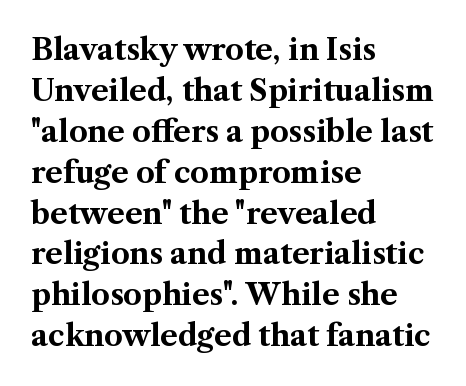
The image shows 29 px bold serif type, upright; set left-aligned, normal line spacing (1.41x), normal letter spacing, not underlined; medium stroke contrast and a medium x-height.
